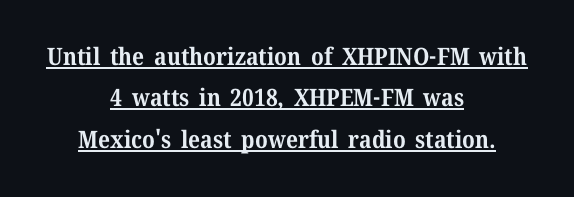
The image shows 24 px bold type, upright; set centered, line spacing 1.72x, normal letter spacing, underlined.
